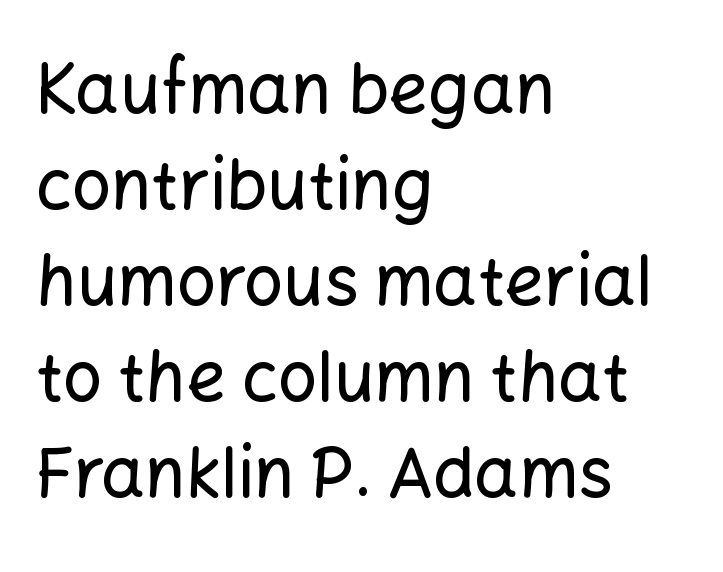
The type family on display is of the sans-serif kind. Standard letterfit; no display-style spreading of the glyphs. The axis of the letterforms is exactly vertical. Looks like regular typesetting: each glyph gets only the width it needs.
